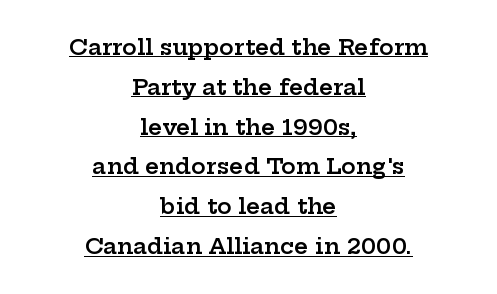
Which margin do the lines hug? Neither — every line sits in the middle. This is the regular roman posture of the typeface. Between one letter and the next there's only the usual sliver of space. The sample's only ornament is a line tracing under the words. Every letter is mildly thick-stroked: semibold rather than bold.
